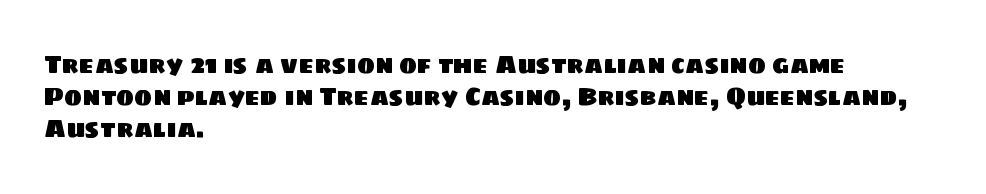
The image shows 24 px text type; set left-aligned, normal line spacing (1.34x), normal letter spacing, not underlined.
